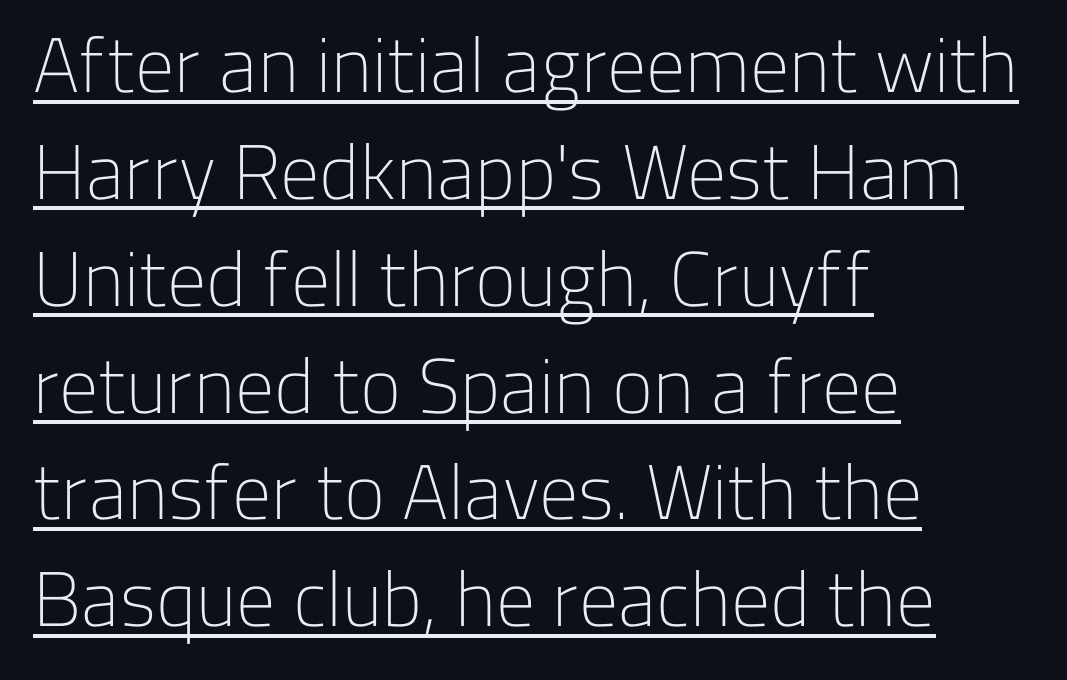
Q: Is the text bold? A: No.
Q: Is the text italic (slanted)? A: No, it is upright.
Q: Is the typeface a serif or a sans-serif typeface? A: Sans-serif.
Q: Is the text underlined? A: Yes.
Q: How is the paragraph aligned? A: Left-aligned.
Q: Is the spacing between letters normal or unusually wide? A: Normal.
Q: Is the spacing between lines tight, normal or loose? A: Normal.
Q: Width (condensed, normal, or wide)? A: Normal.
Q: Stroke contrast? A: Low.
Q: x-height? A: Medium.
Q: Monospaced? A: No.
